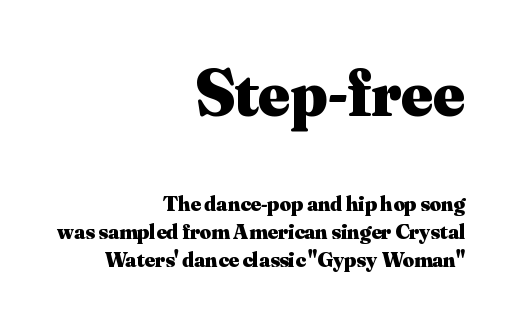
Q: Is the text bold? A: Yes.
Q: Is the text italic (slanted)? A: No, it is upright.
Q: Is the typeface a serif or a sans-serif typeface? A: Serif.
Q: Is the text underlined? A: No.
Q: How is the paragraph aligned? A: Right-aligned.
Q: Is the spacing between letters normal or unusually wide? A: Normal.
Q: Is the spacing between lines tight, normal or loose? A: Normal.
Q: Which block of text is set in a larger size, the first (top) or the second (bottom)? A: The first (top) one.
Q: Width (condensed, normal, or wide)? A: Normal.
Q: Stroke contrast? A: Medium.
Q: x-height? A: Small.
Q: Monospaced? A: No.
